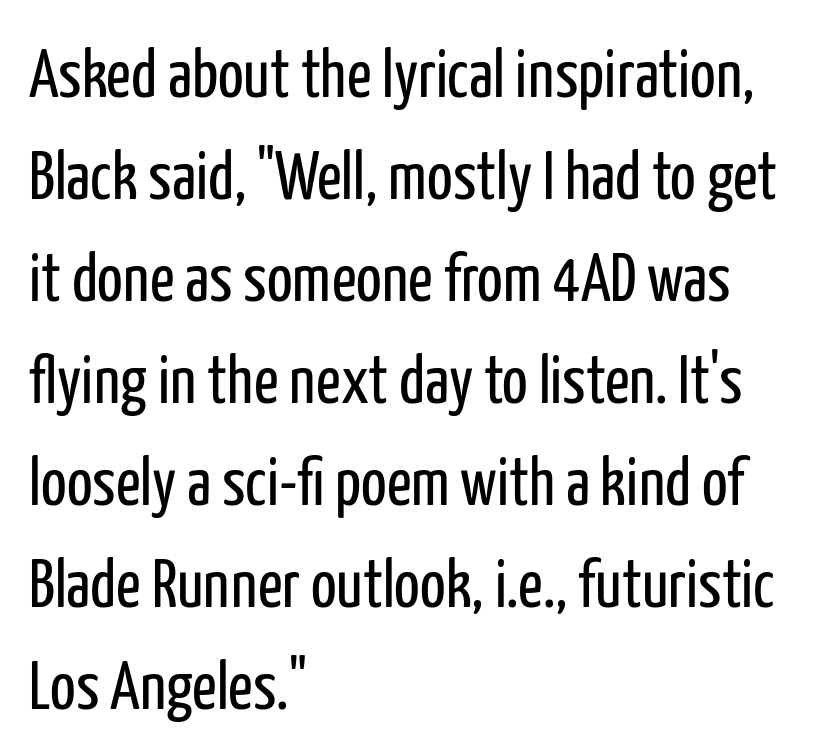
The space between consecutive lines is moderate. Letter spacing: default. If you drew a line through each stem, it would be perfectly vertical. A typesetter would call this proportional, since set widths differ per character. Where is the straight margin? On the left. Descender tails drop into unmarked territory.
